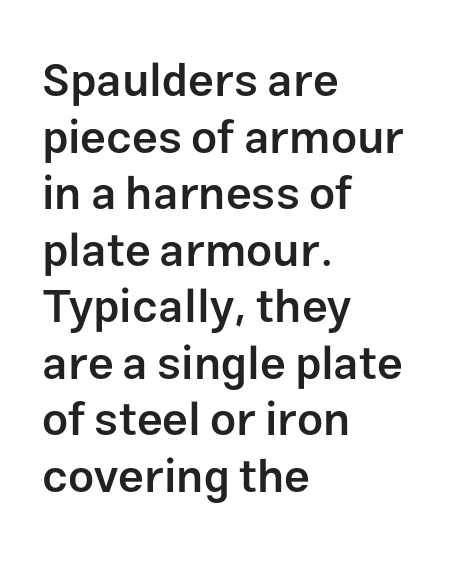
Plain, unruled lines of type. Caption: multi-line text, flush left, ragged right. Inter-character spacing is left at the font's built-in metrics. Classification — sans serif.
